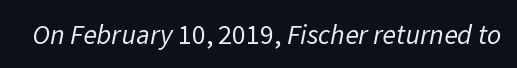
Q: Is the text bold? A: No.
Q: Is the typeface a serif or a sans-serif typeface? A: Sans-serif.
Q: Is the text underlined? A: No.
Q: Is the spacing between letters normal or unusually wide? A: Normal.
Q: Width (condensed, normal, or wide)? A: Normal.
Q: Stroke contrast? A: Low.
Q: x-height? A: Medium.
Q: Monospaced? A: No.
